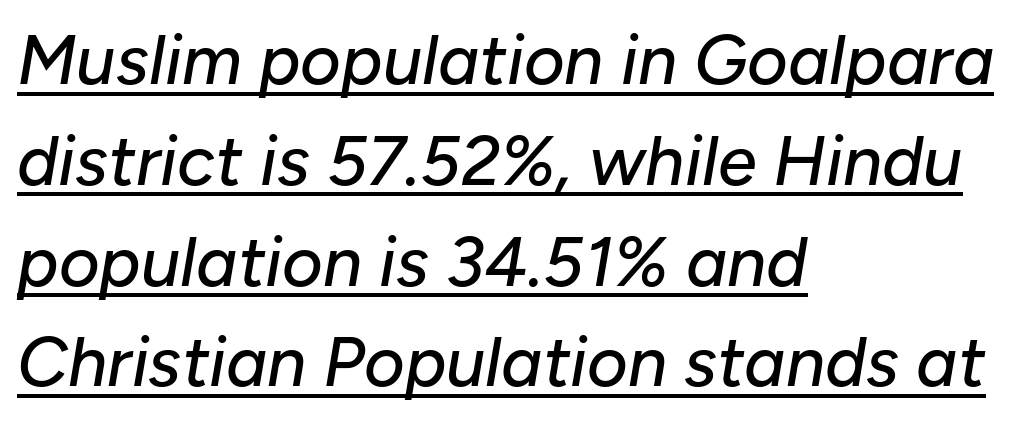
{"italic": "yes", "lean": "right", "slant_degrees": 10, "width": "normal", "stroke_contrast": "low", "x_height": "medium", "monospaced": "no", "underline": "yes", "align": "left", "line_spacing": "normal", "line_spacing_ratio": 1.44, "letter_spacing": "normal", "letter_spacing_em": 0.0, "glyph_px": 70}
